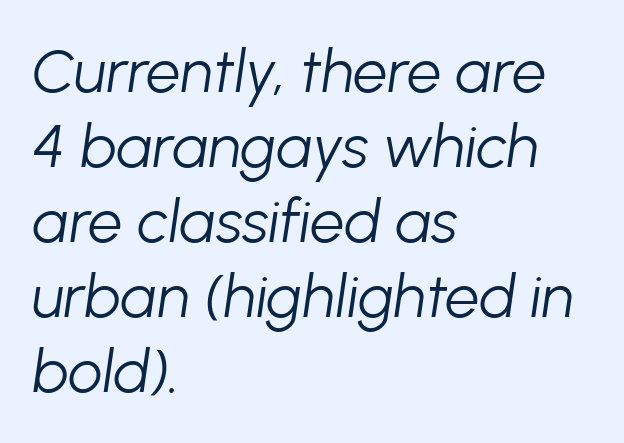
Q: Is the text bold? A: No.
Q: Is the text italic (slanted)? A: Yes, it leans right by about 8 degrees.
Q: Is the text underlined? A: No.
Q: How is the paragraph aligned? A: Left-aligned.
Q: Is the spacing between letters normal or unusually wide? A: Normal.
Q: Width (condensed, normal, or wide)? A: Normal.
Q: Stroke contrast? A: Low.
Q: x-height? A: Medium.
Q: Monospaced? A: No.
